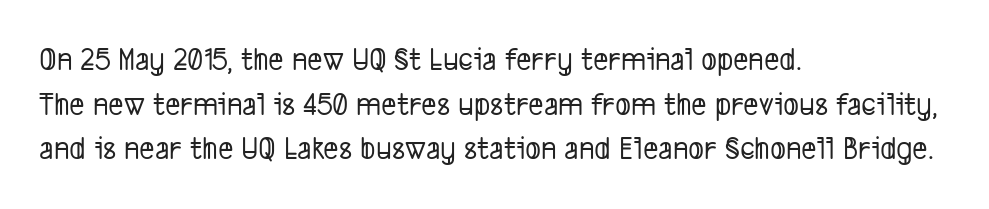
The image shows 33 px condensed sans-serif type; set left-aligned, normal line spacing (1.35x), normal letter spacing, not underlined; low stroke contrast and a medium x-height.
